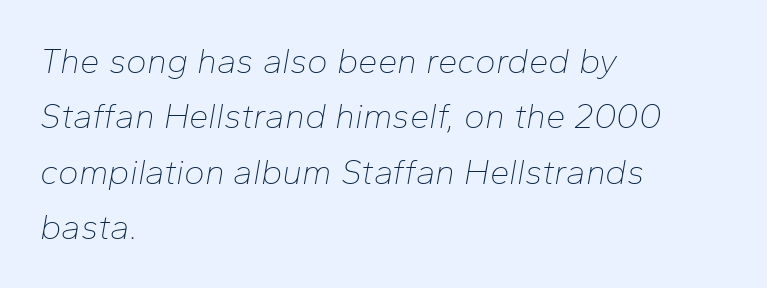
Yep, that's italic — everything's leaning. Underlining? Definitely not there. Does extra space separate the letters? No, they use regular spacing. The vertical gap from one line to the next is medium. These lines are rendered in a variable-pitch font. Nothing heavy about these letters — not bold at all.
